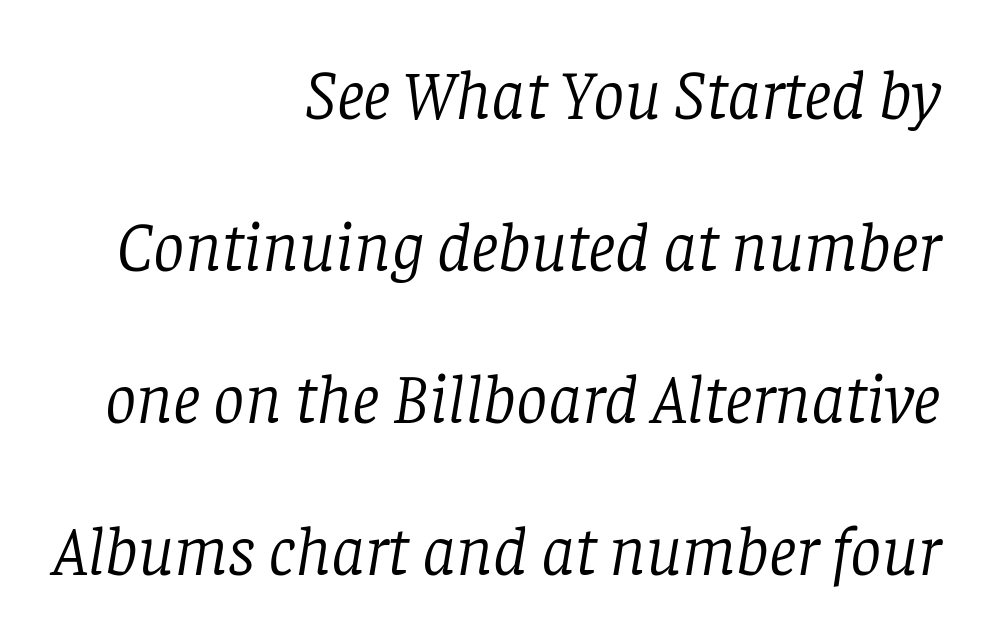
{"serif": "yes", "italic": "yes", "lean": "right", "slant_degrees": 8, "bold": "no", "weight": "light", "width": "normal", "stroke_contrast": "low", "x_height": "large", "monospaced": "no", "underline": "no", "align": "right", "line_spacing": "loose", "line_spacing_ratio": 2.17, "letter_spacing": "normal", "letter_spacing_em": 0.0, "glyph_px": 70}
